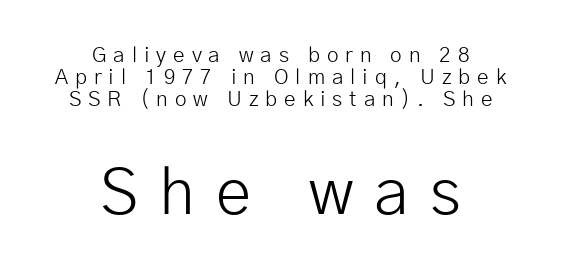
{"serif": "no", "italic": "no", "bold": "no", "weight": "light", "width": "normal", "stroke_contrast": "low", "x_height": "medium", "monospaced": "no", "underline": "no", "align": "center", "line_spacing": "tight", "line_spacing_ratio": 1.05, "letter_spacing": "wide", "letter_spacing_em": 0.33, "larger_block": "second", "size_ratio": 3.05, "glyph_px": 64}
